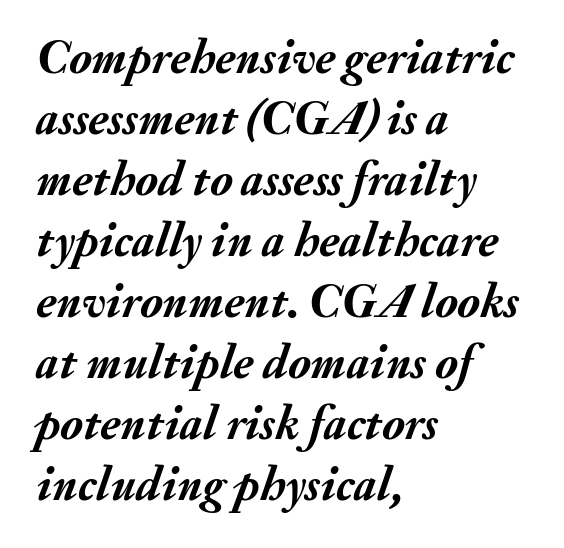
The image shows 48 px semibold type, italic (leaning right); set left-aligned, normal line spacing (1.27x), normal letter spacing, not underlined; medium stroke contrast and a small x-height.
